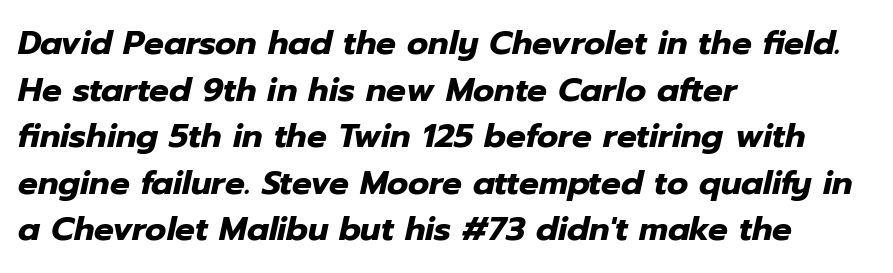
The image shows 33 px heavy type, italic (leaning right); set left-aligned, normal line spacing (1.41x), normal letter spacing, not underlined; low stroke contrast and a medium x-height.
